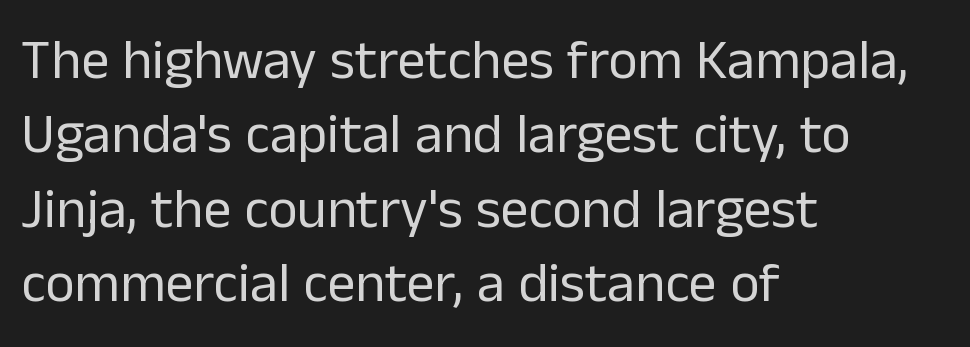
The image shows 56 px regular-weight sans-serif type, upright; set left-aligned, normal line spacing (1.33x), normal letter spacing, not underlined; low stroke contrast and a medium x-height.
